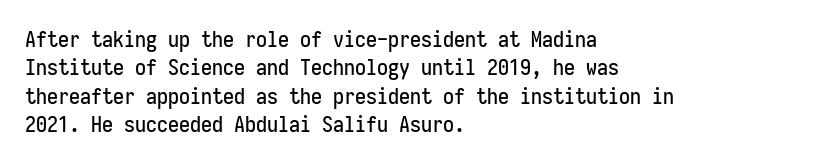
{"italic": "no", "underline": "no", "align": "left", "line_spacing": "normal", "line_spacing_ratio": 1.29, "letter_spacing": "normal", "letter_spacing_em": 0.0, "glyph_px": 22}
